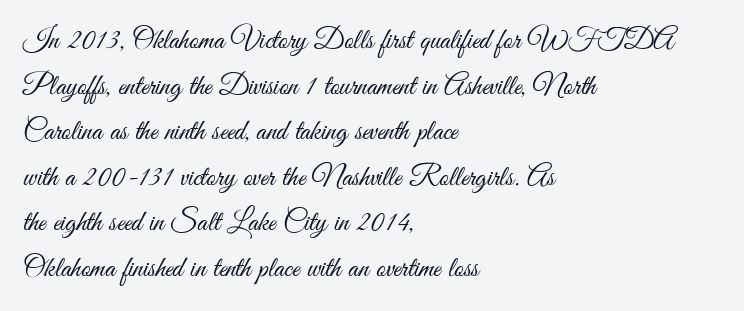
The image shows 29 px light, condensed sans-serif type; set left-aligned, normal line spacing (1.57x), normal letter spacing, not underlined; medium stroke contrast and a small x-height.
